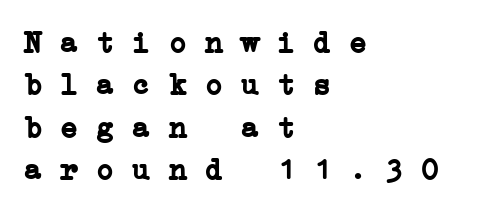
{"serif": "yes", "bold": "yes", "weight": "semibold", "width": "wide", "stroke_contrast": "low", "x_height": "medium", "monospaced": "yes", "underline": "no", "align": "left", "line_spacing": "normal", "line_spacing_ratio": 1.41, "letter_spacing": "normal", "letter_spacing_em": 0.0, "glyph_px": 30}
